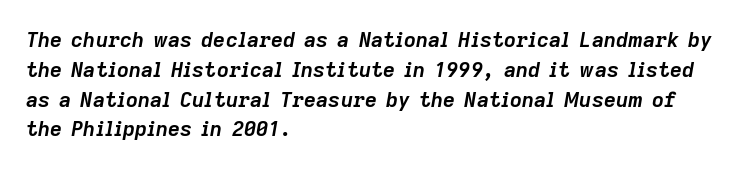
The image shows 21 px bold type, italic (leaning right); set left-aligned, normal line spacing (1.42x), normal letter spacing, not underlined.
